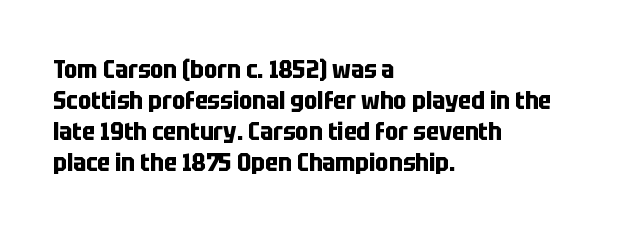
The image shows 25 px bold type, upright; set left-aligned, line spacing 1.24x, normal letter spacing, not underlined.
